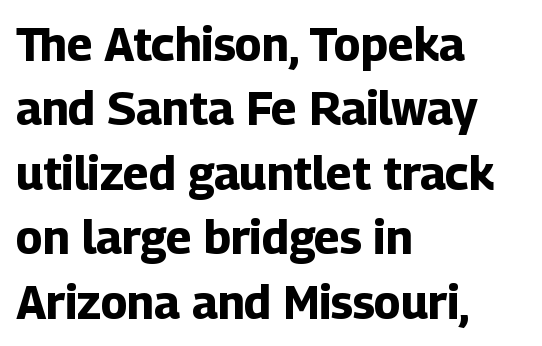
The image shows 46 px bold sans-serif type, upright; set left-aligned, normal line spacing (1.4x), normal letter spacing, not underlined; low stroke contrast and a medium x-height.
